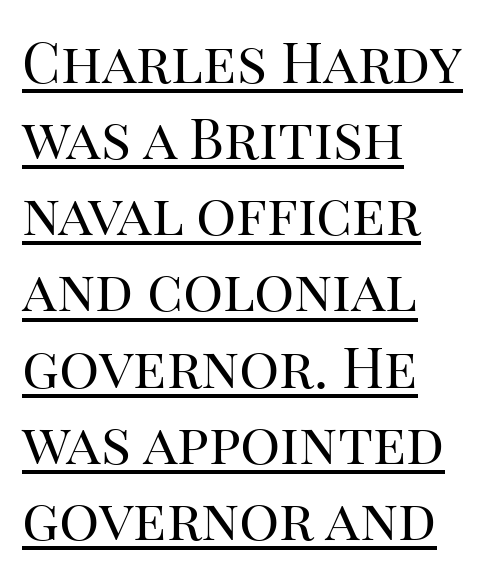
Q: Is the text bold? A: No.
Q: Is the text italic (slanted)? A: No, it is upright.
Q: Is the typeface a serif or a sans-serif typeface? A: Serif.
Q: Is the text underlined? A: Yes.
Q: How is the paragraph aligned? A: Left-aligned.
Q: Is the spacing between letters normal or unusually wide? A: Normal.
Q: Is the spacing between lines tight, normal or loose? A: Normal.
Q: Width (condensed, normal, or wide)? A: Normal.
Q: Stroke contrast? A: High.
Q: x-height? A: Large.
Q: Monospaced? A: No.
